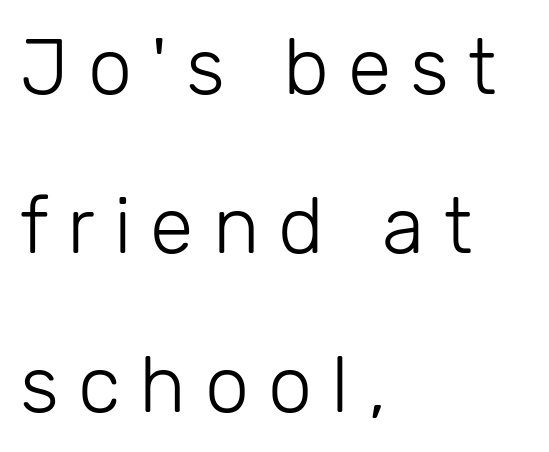
Q: Is the text bold? A: No.
Q: Is the text italic (slanted)? A: No, it is upright.
Q: Is the typeface a serif or a sans-serif typeface? A: Sans-serif.
Q: Is the text underlined? A: No.
Q: How is the paragraph aligned? A: Left-aligned.
Q: Is the spacing between letters normal or unusually wide? A: Unusually wide.
Q: Is the spacing between lines tight, normal or loose? A: Loose.
Q: Width (condensed, normal, or wide)? A: Normal.
Q: Stroke contrast? A: Low.
Q: x-height? A: Medium.
Q: Monospaced? A: No.
